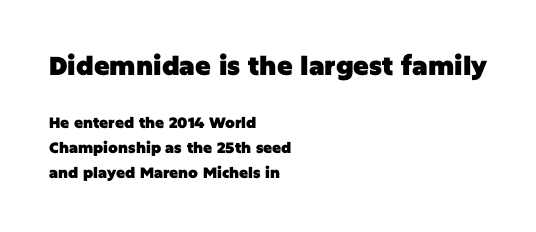
{"italic": "no", "bold": "yes", "underline": "no", "align": "left", "line_spacing": "normal", "line_spacing_ratio": 1.67, "letter_spacing": "normal", "letter_spacing_em": 0.0, "larger_block": "first", "size_ratio": 1.73, "glyph_px": 26}
